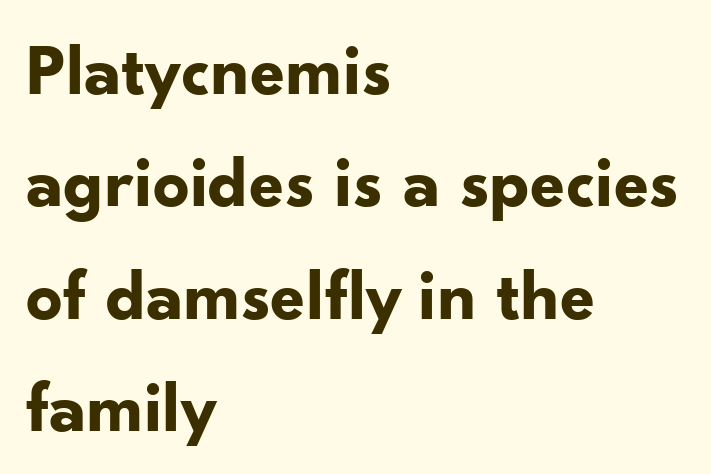
The image shows 72 px bold sans-serif type, upright; set left-aligned, normal line spacing (1.56x), normal letter spacing, not underlined; low stroke contrast and a small x-height.
